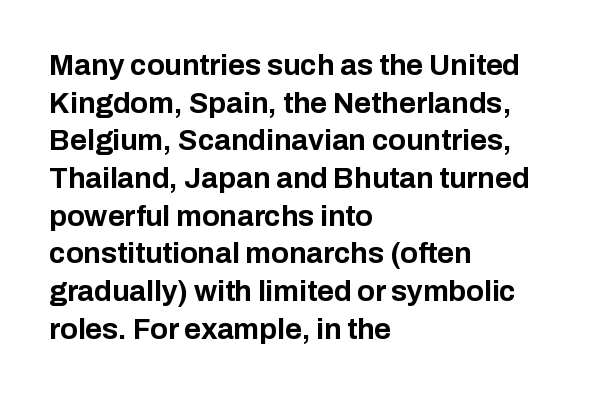
A typesetter would call this proportional, since set widths differ per character. Here the glyphs are tracked normally, forming tight word shapes. Pretty heavy lettering here — definitely bold. Each row of text sits above clean, open space. Nope, no serifs anywhere on these letters.
